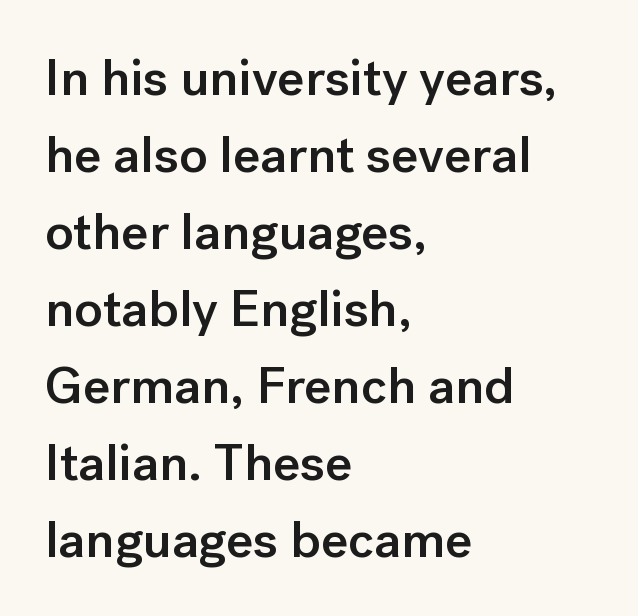
Which margin do the lines hug? The left one — the right edge is uneven. Each letter keeps its own natural width here, so spacing adapts to shape. Is the letter spacing exaggerated? No — it looks like the ordinary default. Reading down the column, the eye jumps a familiar distance to each next line. Does the weight exceed regular? Yes, but only to semibold.
